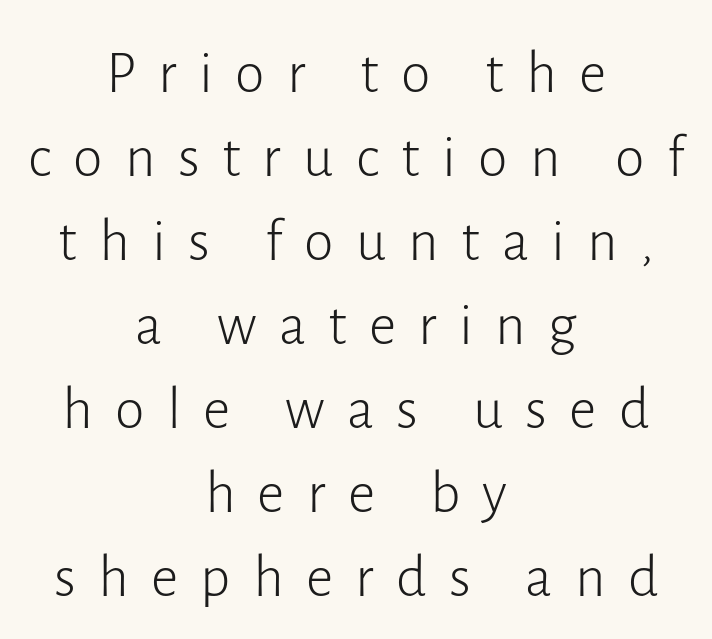
{"serif": "no", "italic": "no", "bold": "no", "weight": "light", "width": "normal", "stroke_contrast": "low", "x_height": "medium", "monospaced": "no", "underline": "no", "align": "center", "line_spacing": "normal", "line_spacing_ratio": 1.4, "letter_spacing": "wide", "letter_spacing_em": 0.37, "glyph_px": 60}
